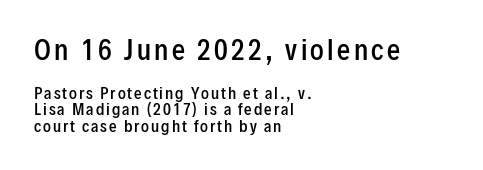
{"italic": "no", "bold": "semi", "underline": "no", "align": "left", "line_spacing": "tight", "line_spacing_ratio": 1.11, "larger_block": "first", "size_ratio": 1.73, "glyph_px": 26}
